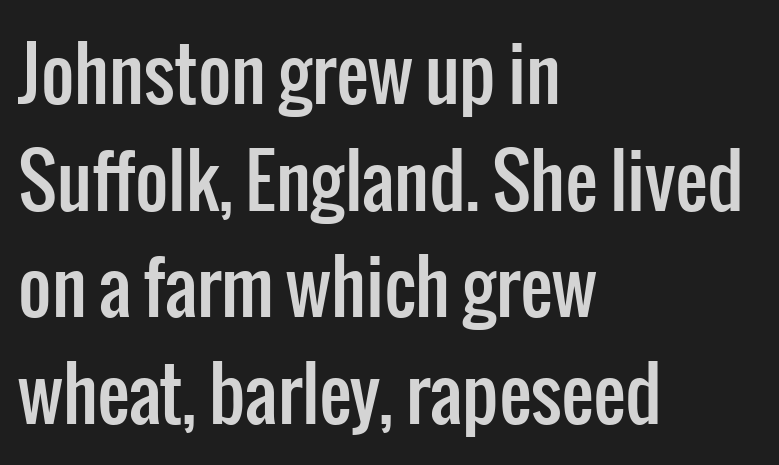
Q: Is the text italic (slanted)? A: No, it is upright.
Q: Is the typeface a serif or a sans-serif typeface? A: Sans-serif.
Q: Is the text underlined? A: No.
Q: How is the paragraph aligned? A: Left-aligned.
Q: Is the spacing between letters normal or unusually wide? A: Normal.
Q: Is the spacing between lines tight, normal or loose? A: Normal.
Q: Width (condensed, normal, or wide)? A: Condensed.
Q: Stroke contrast? A: Low.
Q: x-height? A: Medium.
Q: Monospaced? A: No.
